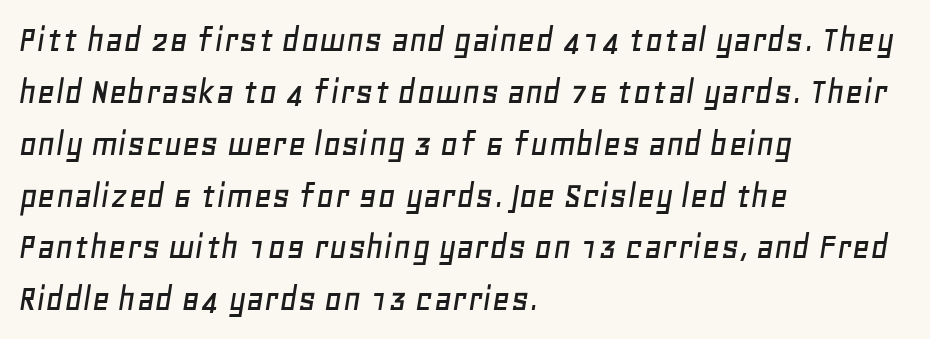
The image shows 39 px text type, italic (leaning right); set left-aligned, normal line spacing (1.33x), normal letter spacing, not underlined; low stroke contrast and a large x-height.
